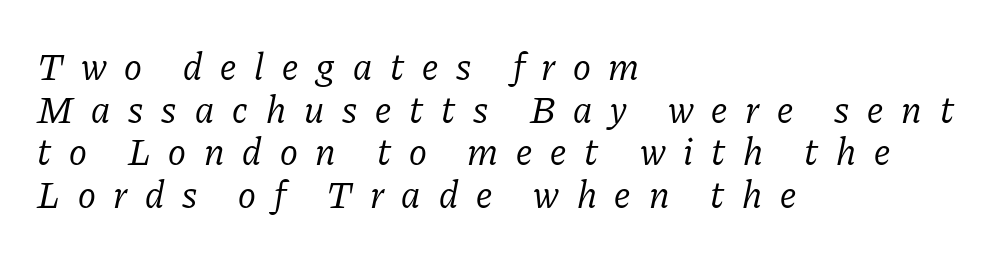
Q: Is the text bold? A: No.
Q: Is the text italic (slanted)? A: Yes, it leans right by about 11 degrees.
Q: Is the typeface a serif or a sans-serif typeface? A: Serif.
Q: Is the text underlined? A: No.
Q: How is the paragraph aligned? A: Left-aligned.
Q: Is the spacing between letters normal or unusually wide? A: Unusually wide.
Q: Is the spacing between lines tight, normal or loose? A: Tight.
Q: Width (condensed, normal, or wide)? A: Normal.
Q: Stroke contrast? A: Low.
Q: x-height? A: Medium.
Q: Monospaced? A: No.
